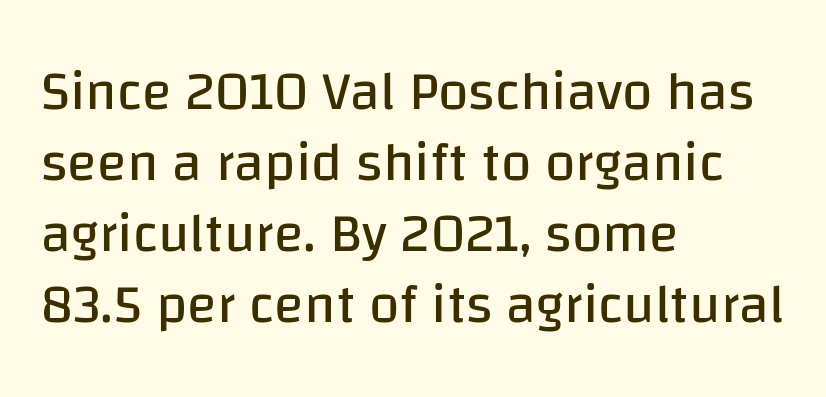
{"serif": "no", "italic": "no", "bold": "no", "weight": "regular", "width": "normal", "stroke_contrast": "low", "x_height": "large", "monospaced": "no", "underline": "no", "align": "left", "line_spacing": "normal", "line_spacing_ratio": 1.29, "letter_spacing": "normal", "letter_spacing_em": 0.0, "glyph_px": 55}
